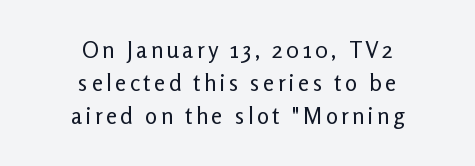
{"italic": "no", "bold": "no", "underline": "no", "align": "center", "line_spacing": "normal", "line_spacing_ratio": 1.43, "glyph_px": 23}
